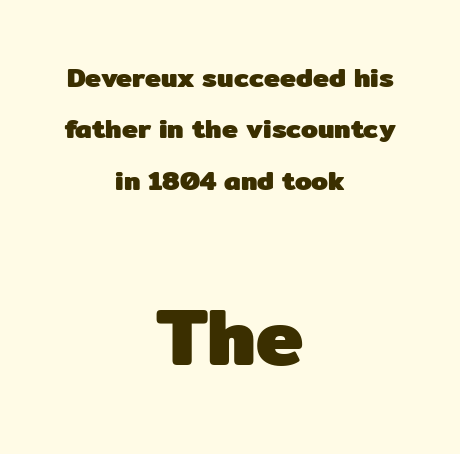
The image shows 80 px heavy sans-serif type, upright; set centered, loose line spacing (1.9x), normal letter spacing, not underlined; the second (bottom) block is 2.96x larger; low stroke contrast and a medium x-height.
